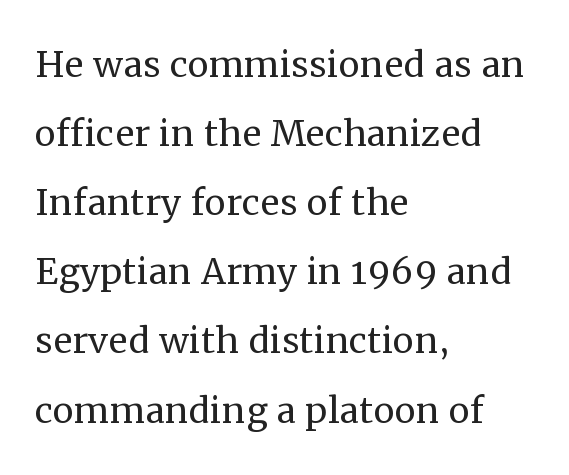
The image shows 48 px regular-weight serif type, upright; set left-aligned, normal line spacing (1.44x), normal letter spacing, not underlined; medium stroke contrast and a medium x-height.
